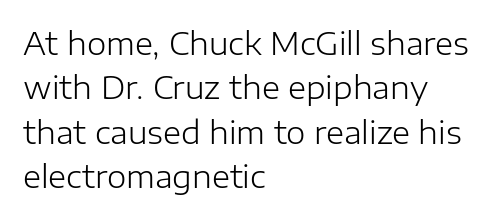
A typesetter would call this leading conventional body-copy spacing. To sum up the face: it is a sans, with no serifs. Horizontally, the lines are justified to the leading edge only. Nothing heavy about these letters — not bold at all.
